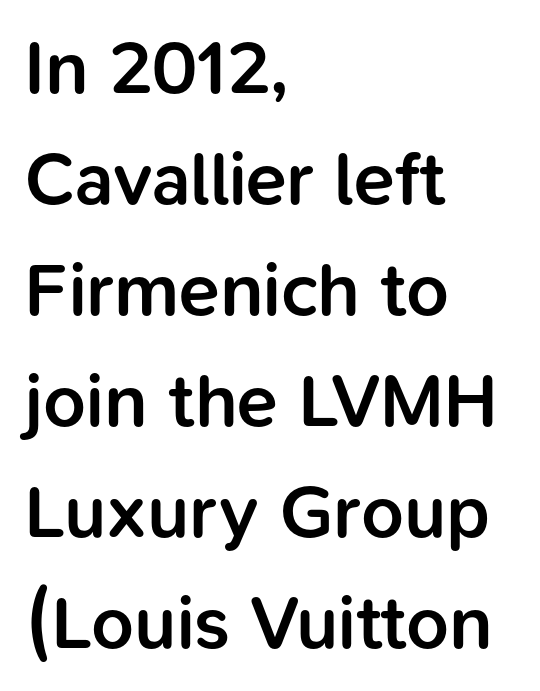
{"serif": "no", "italic": "no", "bold": "semi", "weight": "semibold", "width": "normal", "stroke_contrast": "low", "x_height": "medium", "monospaced": "no", "underline": "no", "align": "left", "line_spacing": "normal", "line_spacing_ratio": 1.48, "letter_spacing": "normal", "letter_spacing_em": 0.0, "glyph_px": 75}
